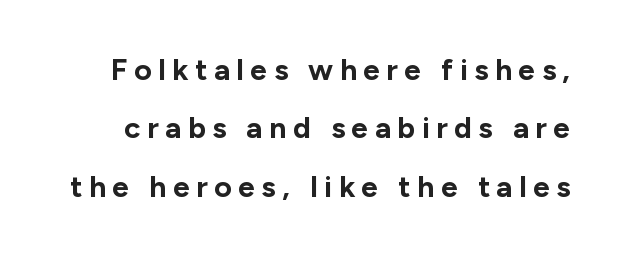
The image shows 30 px bold sans-serif type, upright; set loose line spacing (1.95x), unusually wide letter spacing (+0.22 em), not underlined; low stroke contrast and a medium x-height.
